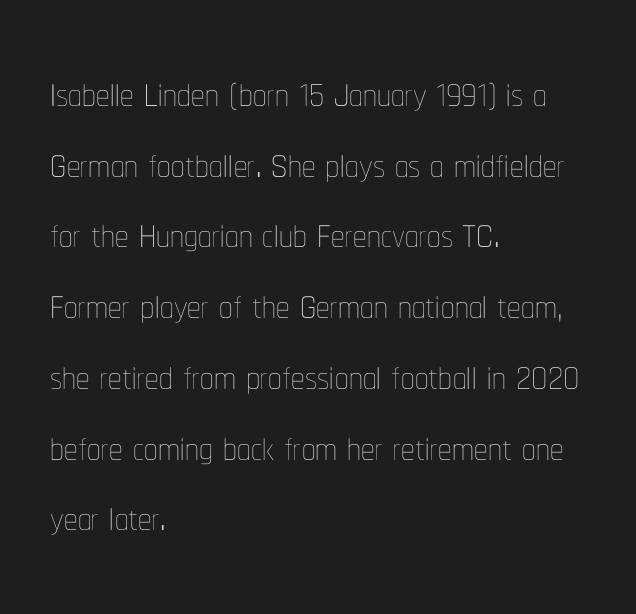
Q: Is the text bold? A: No.
Q: Is the text italic (slanted)? A: No, it is upright.
Q: Is the text underlined? A: No.
Q: How is the paragraph aligned? A: Left-aligned.
Q: Is the spacing between letters normal or unusually wide? A: Normal.
Q: Is the spacing between lines tight, normal or loose? A: Normal.
Q: Width (condensed, normal, or wide)? A: Condensed.
Q: Stroke contrast? A: Low.
Q: x-height? A: Medium.
Q: Monospaced? A: No.
